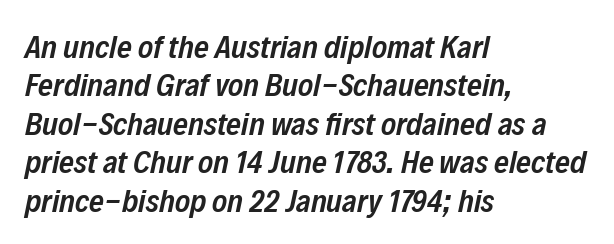
Glance below the letters and you will spot only blank space. The face used here is a semibold: visibly heavier than regular, lighter than bold. The gaps between neighbouring characters are ordinary and unremarkable. Looks like regular typesetting: each glyph gets only the width it needs. Visually the block forms a straight wall on the left and a jagged coastline on the right.
